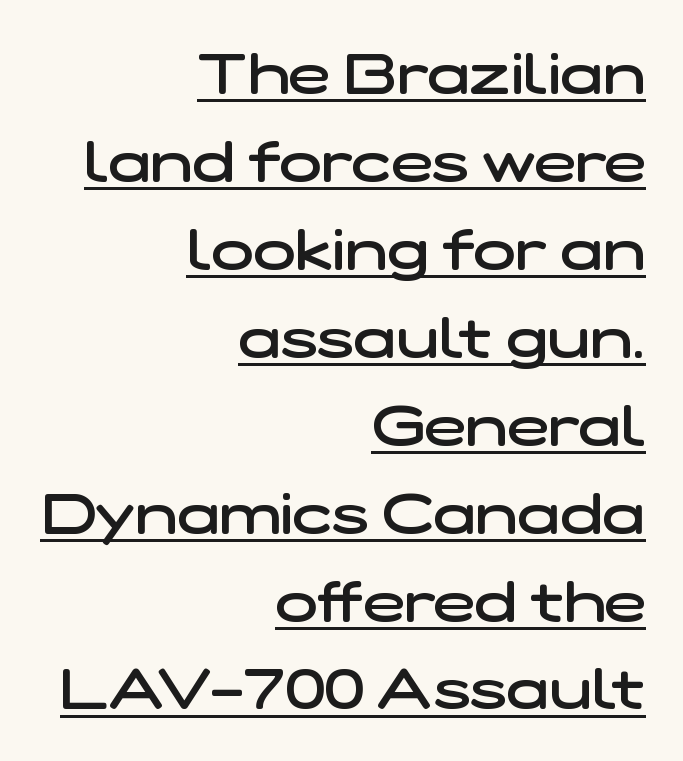
Q: Is the text bold? A: Semi-bold.
Q: Is the typeface a serif or a sans-serif typeface? A: Sans-serif.
Q: Is the text underlined? A: Yes.
Q: How is the paragraph aligned? A: Right-aligned.
Q: Is the spacing between letters normal or unusually wide? A: Normal.
Q: Is the spacing between lines tight, normal or loose? A: Normal.
Q: Width (condensed, normal, or wide)? A: Wide.
Q: Stroke contrast? A: Low.
Q: x-height? A: Medium.
Q: Monospaced? A: No.
